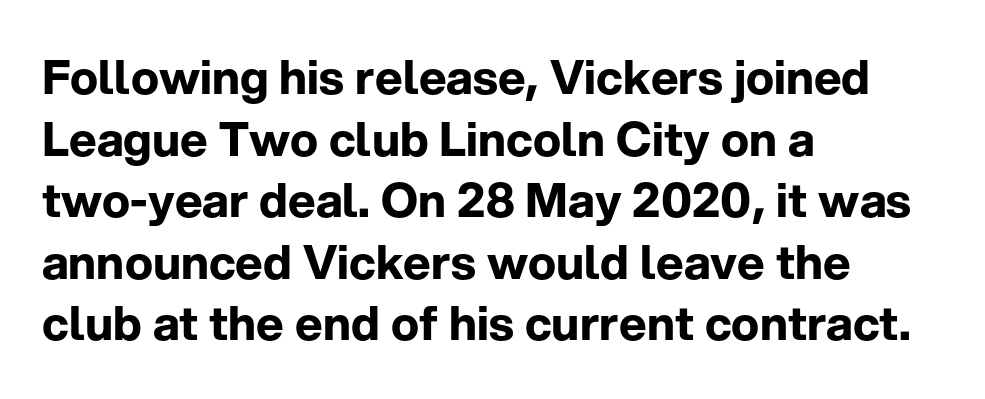
Q: Is the text bold? A: Yes.
Q: Is the text italic (slanted)? A: No, it is upright.
Q: Is the typeface a serif or a sans-serif typeface? A: Sans-serif.
Q: Is the text underlined? A: No.
Q: How is the paragraph aligned? A: Left-aligned.
Q: Is the spacing between letters normal or unusually wide? A: Normal.
Q: Is the spacing between lines tight, normal or loose? A: Normal.
Q: Width (condensed, normal, or wide)? A: Normal.
Q: Stroke contrast? A: Low.
Q: x-height? A: Medium.
Q: Monospaced? A: No.
